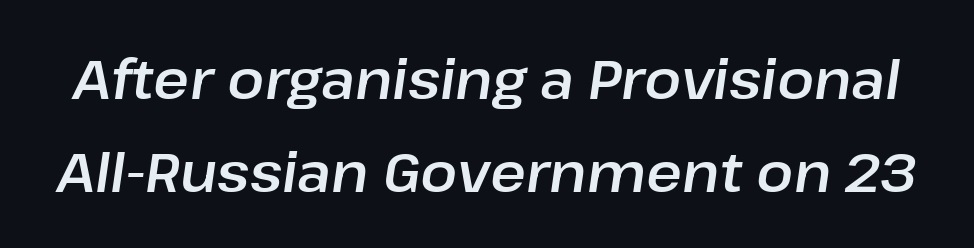
{"italic": "yes", "lean": "right", "slant_degrees": 8, "width": "normal", "stroke_contrast": "low", "x_height": "medium", "monospaced": "no", "underline": "no", "line_spacing": "normal", "line_spacing_ratio": 1.69, "letter_spacing": "normal", "letter_spacing_em": 0.0, "glyph_px": 55}
